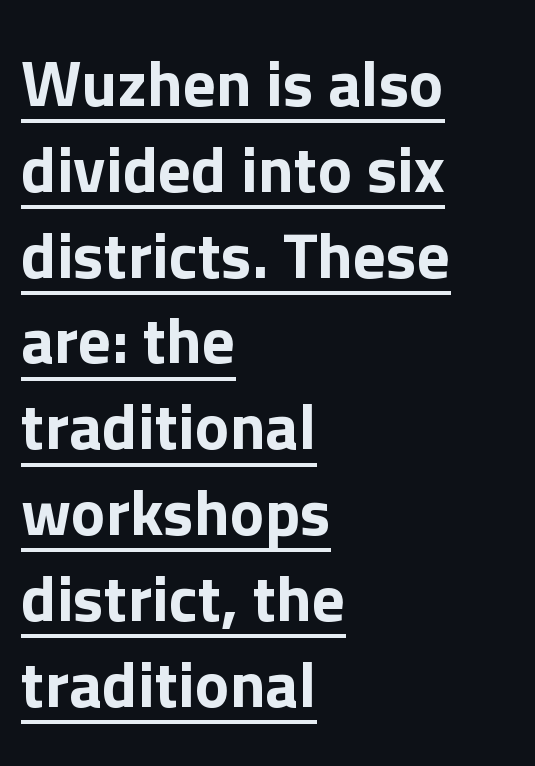
Notice how the passage keeps a crisp vertical edge on the left only. The passage shown is underscored from start to finish. The letters advance in unequal steps, a hallmark of proportional type. The passage shown has conventional tracking throughout.
